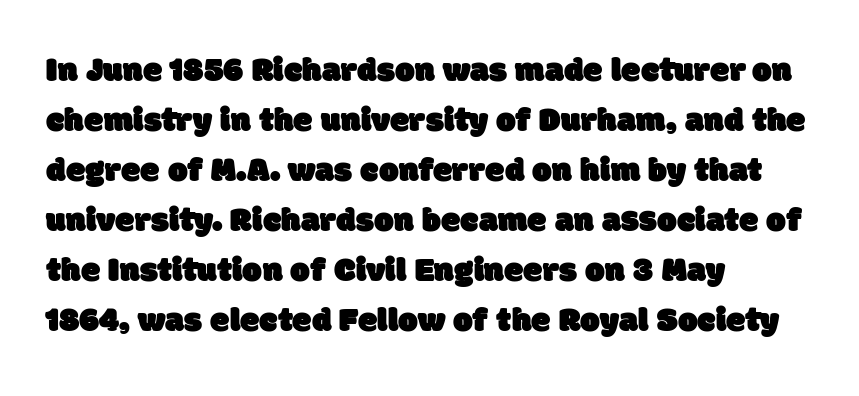
Q: Is the typeface a serif or a sans-serif typeface? A: Sans-serif.
Q: Is the text underlined? A: No.
Q: How is the paragraph aligned? A: Left-aligned.
Q: Is the spacing between letters normal or unusually wide? A: Normal.
Q: Is the spacing between lines tight, normal or loose? A: Normal.
Q: Width (condensed, normal, or wide)? A: Normal.
Q: Stroke contrast? A: Low.
Q: x-height? A: Large.
Q: Monospaced? A: No.
